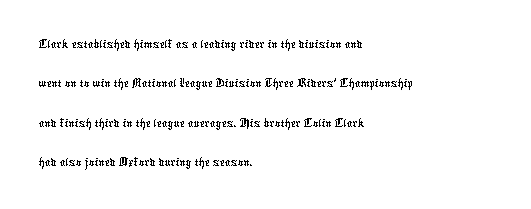
Q: Is the typeface a serif or a sans-serif typeface? A: Sans-serif.
Q: Is the text underlined? A: No.
Q: How is the paragraph aligned? A: Left-aligned.
Q: Is the spacing between letters normal or unusually wide? A: Normal.
Q: Is the spacing between lines tight, normal or loose? A: Normal.
Q: Width (condensed, normal, or wide)? A: Condensed.
Q: Stroke contrast? A: Low.
Q: x-height? A: Medium.
Q: Monospaced? A: No.
